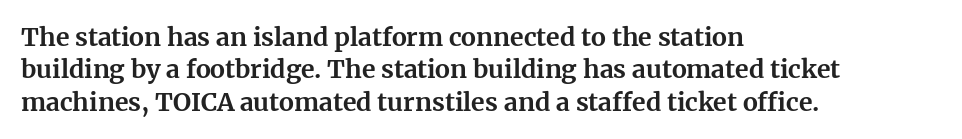
{"italic": "no", "bold": "yes", "underline": "no", "align": "left", "line_spacing": "normal", "line_spacing_ratio": 1.3, "letter_spacing": "normal", "letter_spacing_em": 0.0, "glyph_px": 25}
